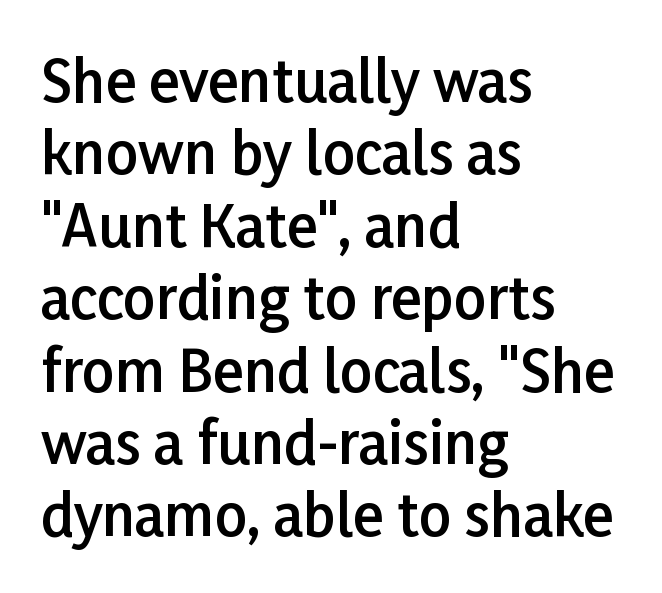
Short note: letters normally spaced. The letters advance in unequal steps, a hallmark of proportional type. In terms of posture, this sample is upright. Stroke terminals: plain, sans-serif. Type without underlining.
